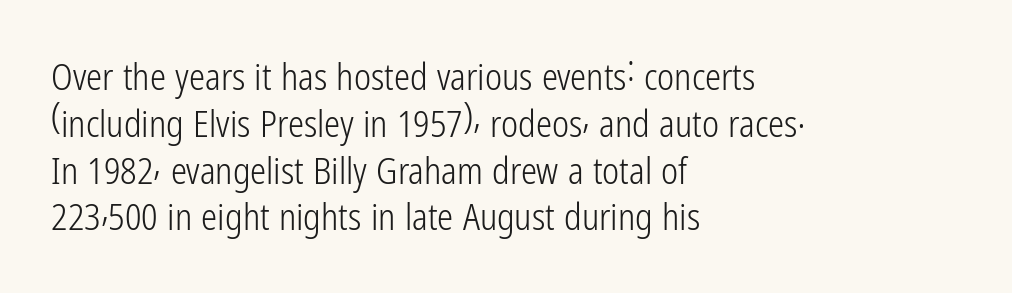
The image shows 36 px light, condensed sans-serif type, upright; set left-aligned, normal line spacing (1.3x), normal letter spacing, not underlined; low stroke contrast and a medium x-height.
